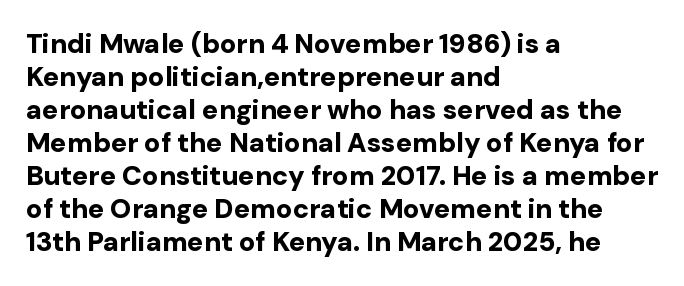
{"italic": "no", "bold": "yes", "underline": "no", "align": "left", "line_spacing_ratio": 1.22, "letter_spacing": "normal", "letter_spacing_em": 0.0, "glyph_px": 27}
